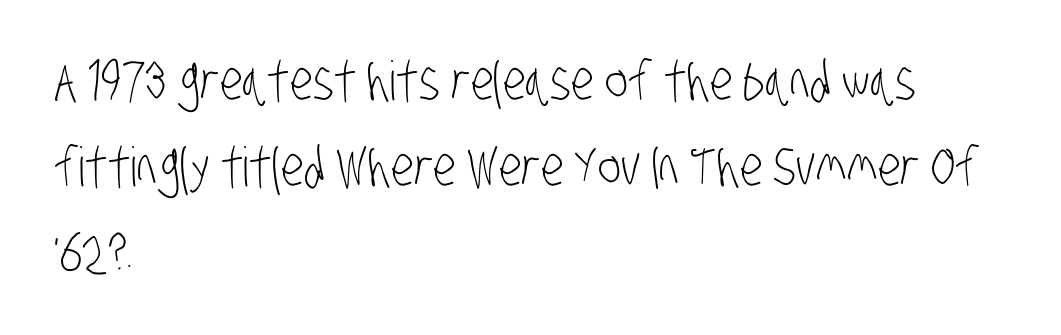
{"serif": "no", "bold": "no", "weight": "light", "width": "condensed", "stroke_contrast": "low", "x_height": "large", "monospaced": "no", "underline": "no", "align": "left", "line_spacing": "normal", "line_spacing_ratio": 1.59, "letter_spacing": "normal", "letter_spacing_em": 0.0, "glyph_px": 54}
